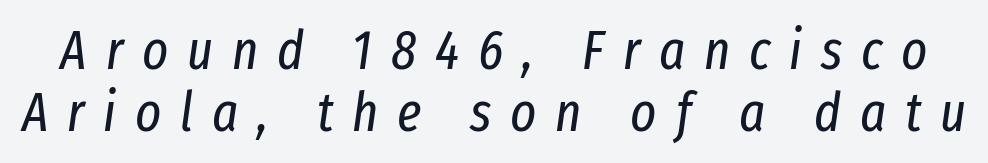
{"italic": "yes", "lean": "right", "slant_degrees": 8, "bold": "no", "weight": "regular", "width": "condensed", "stroke_contrast": "low", "x_height": "medium", "monospaced": "no", "underline": "no", "line_spacing": "tight", "line_spacing_ratio": 1.12, "letter_spacing": "wide", "letter_spacing_em": 0.34, "glyph_px": 55}
